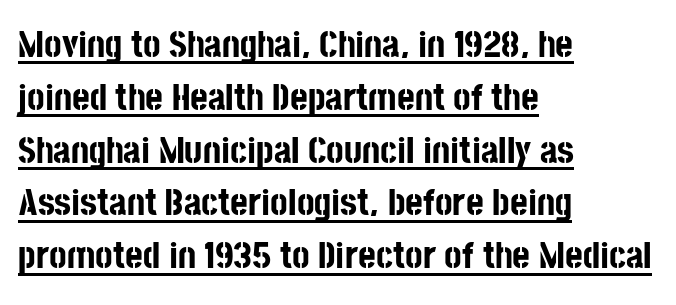
The image shows 38 px bold, condensed sans-serif type, upright; set left-aligned, normal line spacing (1.39x), normal letter spacing, underlined; low stroke contrast and a large x-height.
